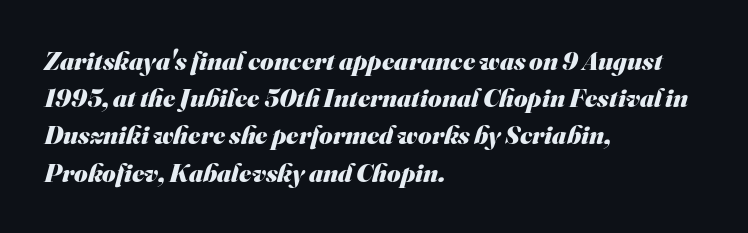
{"bold": "yes", "underline": "no", "align": "left", "line_spacing": "normal", "line_spacing_ratio": 1.43, "letter_spacing": "normal", "letter_spacing_em": 0.0, "glyph_px": 26}
